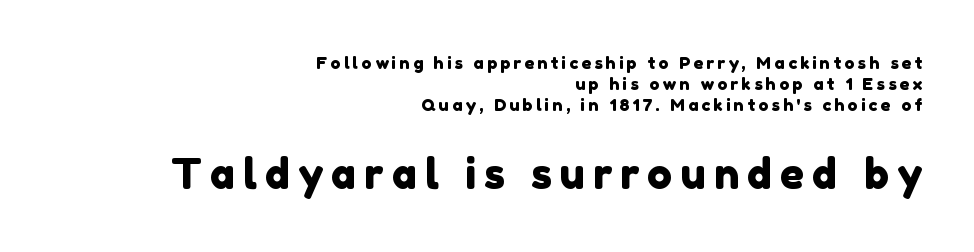
{"serif": "no", "width": "normal", "stroke_contrast": "low", "x_height": "medium", "monospaced": "no", "underline": "no", "align": "right", "line_spacing_ratio": 1.23, "larger_block": "second", "size_ratio": 2.47, "glyph_px": 42}
